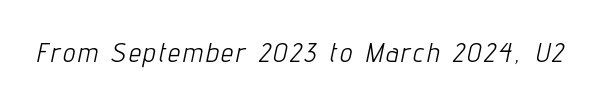
{"italic": "yes", "lean": "right", "slant_degrees": 12, "bold": "no", "underline": "no", "glyph_px": 27}
